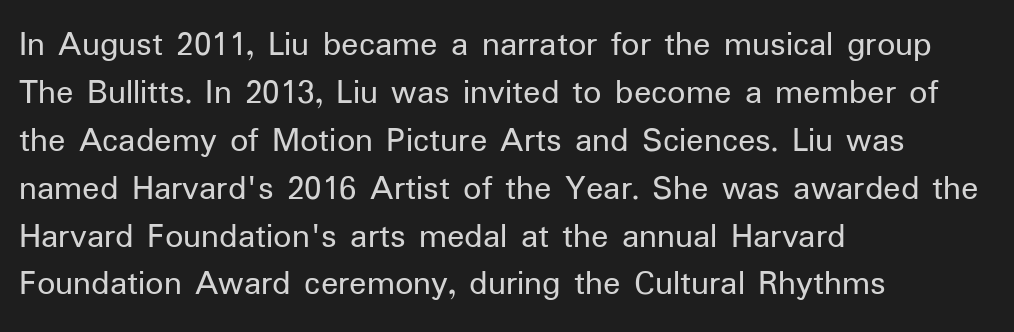
{"serif": "no", "italic": "no", "bold": "no", "weight": "regular", "width": "normal", "stroke_contrast": "low", "x_height": "medium", "monospaced": "no", "underline": "no", "align": "left", "line_spacing": "normal", "line_spacing_ratio": 1.33, "letter_spacing": "normal", "letter_spacing_em": 0.0, "glyph_px": 36}
